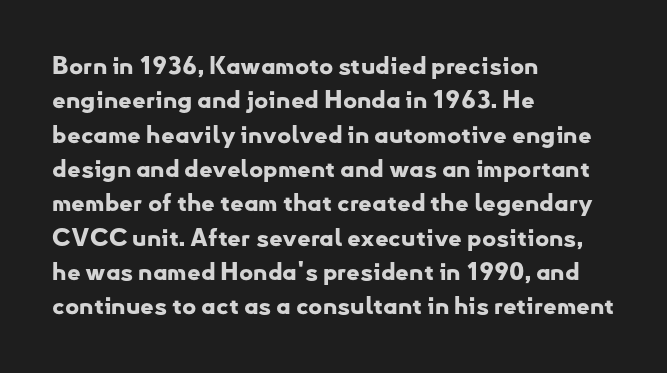
Q: Is the text bold? A: Yes.
Q: Is the text italic (slanted)? A: No, it is upright.
Q: Is the text underlined? A: No.
Q: How is the paragraph aligned? A: Left-aligned.
Q: Is the spacing between letters normal or unusually wide? A: Normal.
Q: Is the spacing between lines tight, normal or loose? A: Normal.
